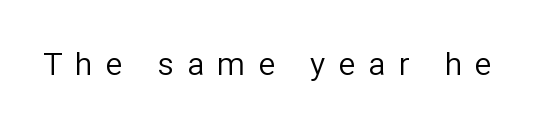
{"serif": "no", "italic": "no", "bold": "no", "weight": "regular", "width": "normal", "stroke_contrast": "low", "x_height": "medium", "monospaced": "no", "underline": "no", "letter_spacing": "wide", "letter_spacing_em": 0.41, "glyph_px": 32}
